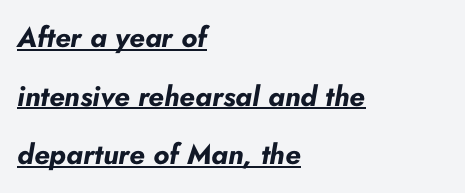
The image shows 28 px bold type, italic (leaning right); set left-aligned, loose line spacing (2.09x), normal letter spacing, underlined; low stroke contrast and a small x-height.
